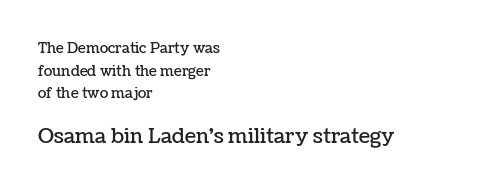
Q: Is the text italic (slanted)? A: No, it is upright.
Q: Is the text underlined? A: No.
Q: How is the paragraph aligned? A: Left-aligned.
Q: Is the spacing between letters normal or unusually wide? A: Normal.
Q: Is the spacing between lines tight, normal or loose? A: Normal.
Q: Which block of text is set in a larger size, the first (top) or the second (bottom)? A: The second (bottom) one.
